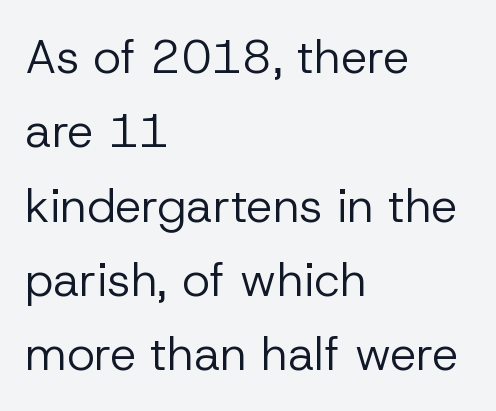
Q: Is the text bold? A: No.
Q: Is the text italic (slanted)? A: No, it is upright.
Q: Is the typeface a serif or a sans-serif typeface? A: Sans-serif.
Q: Is the text underlined? A: No.
Q: How is the paragraph aligned? A: Left-aligned.
Q: Is the spacing between letters normal or unusually wide? A: Normal.
Q: Is the spacing between lines tight, normal or loose? A: Normal.
Q: Width (condensed, normal, or wide)? A: Normal.
Q: Stroke contrast? A: Low.
Q: x-height? A: Medium.
Q: Monospaced? A: No.
